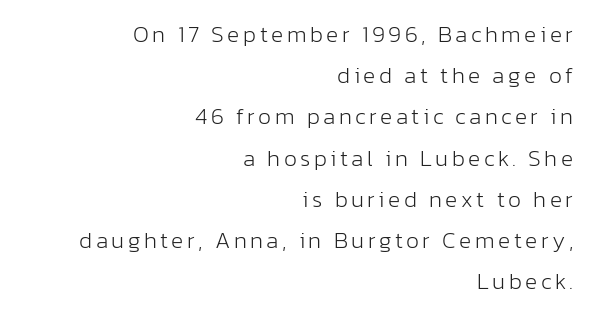
The passage is arranged like a letterhead date or caption credit — flush right. Ink coverage per letter is moderate at most. Characters remain perfectly vertical along every line. Decoration check: the copy has no underline.
